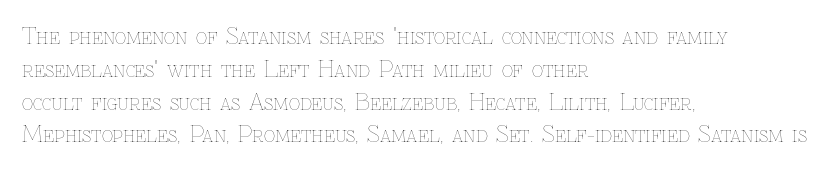
{"italic": "no", "bold": "no", "underline": "no", "align": "left", "line_spacing": "normal", "line_spacing_ratio": 1.49, "letter_spacing": "normal", "letter_spacing_em": 0.0, "glyph_px": 22}
